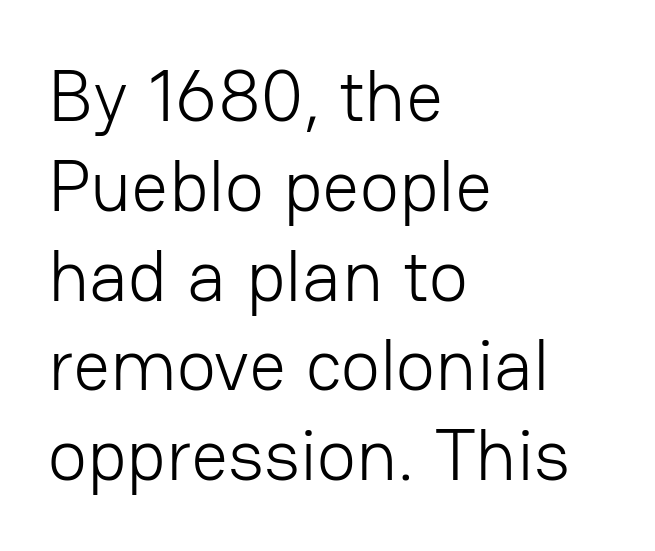
Q: Is the text bold? A: No.
Q: Is the text italic (slanted)? A: No, it is upright.
Q: Is the typeface a serif or a sans-serif typeface? A: Sans-serif.
Q: Is the text underlined? A: No.
Q: How is the paragraph aligned? A: Left-aligned.
Q: Is the spacing between letters normal or unusually wide? A: Normal.
Q: Width (condensed, normal, or wide)? A: Normal.
Q: Stroke contrast? A: Low.
Q: x-height? A: Medium.
Q: Monospaced? A: No.
